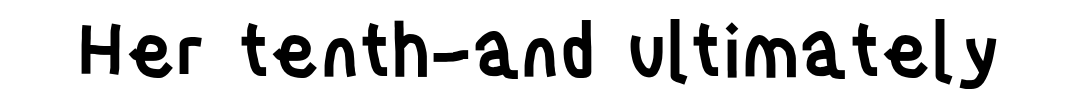
Vertical strokes here are truly vertical. Each letter keeps its own natural width here, so spacing adapts to shape. Weight: semibold (demi). Here the glyphs are tracked normally, forming tight word shapes. This rendering features lettering with no underline.
